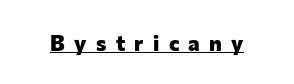
{"italic": "no", "bold": "yes", "underline": "yes", "letter_spacing": "wide", "letter_spacing_em": 0.42, "glyph_px": 22}
